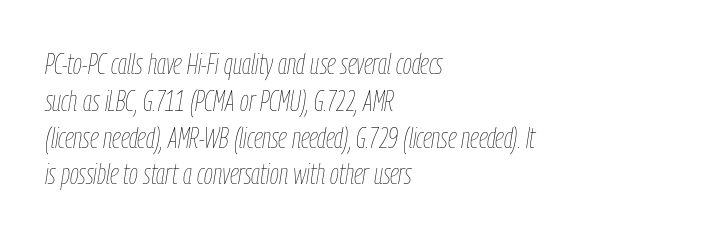
The image shows 29 px thin, condensed type, italic (leaning right); set left-aligned, normal line spacing (1.27x), normal letter spacing, not underlined; low stroke contrast and a medium x-height.
